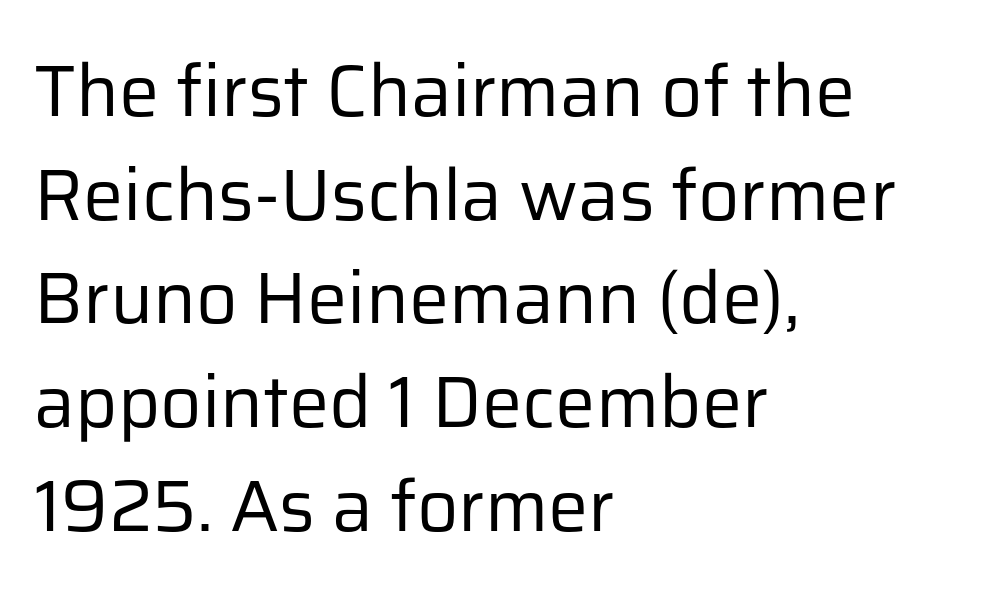
Q: Is the text bold? A: No.
Q: Is the text italic (slanted)? A: No, it is upright.
Q: Is the typeface a serif or a sans-serif typeface? A: Sans-serif.
Q: Is the text underlined? A: No.
Q: How is the paragraph aligned? A: Left-aligned.
Q: Is the spacing between letters normal or unusually wide? A: Normal.
Q: Is the spacing between lines tight, normal or loose? A: Normal.
Q: Width (condensed, normal, or wide)? A: Normal.
Q: Stroke contrast? A: Low.
Q: x-height? A: Medium.
Q: Monospaced? A: No.
